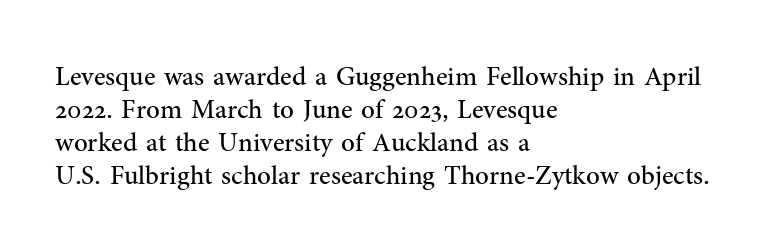
{"italic": "no", "bold": "no", "underline": "no", "align": "left", "line_spacing_ratio": 1.22, "letter_spacing": "normal", "letter_spacing_em": 0.0, "glyph_px": 27}
